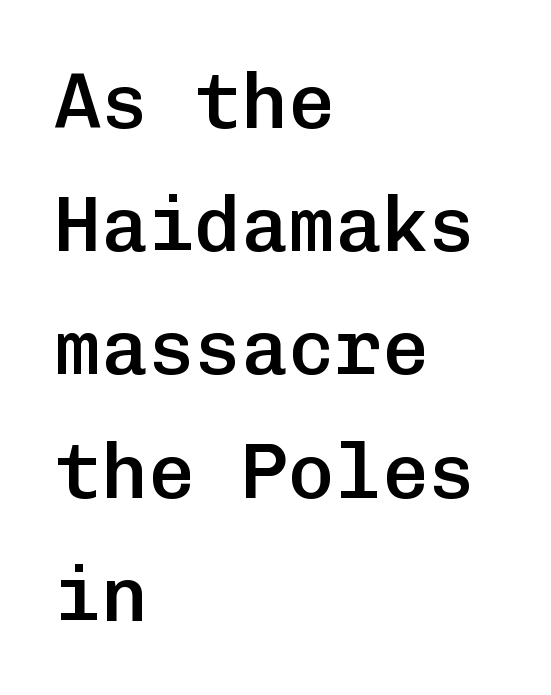
Regarding serifs, this sample does without them. Rows of type keep a routine distance in the vertical direction. Note the uniform advance width — an 'i' takes as much space as an 'm'. Set as a demibold, roughly 600 on the weight scale. All the whitespace from short lines collects on the right.
